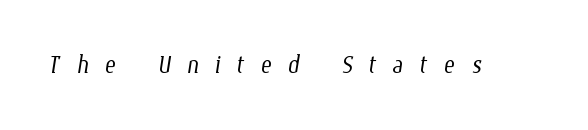
The image shows 33 px light, condensed type; set unusually wide letter spacing (+0.49 em), not underlined; low stroke contrast and a medium x-height.
